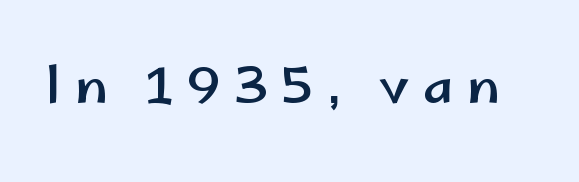
{"serif": "no", "italic": "no", "width": "wide", "stroke_contrast": "low", "x_height": "small", "monospaced": "no", "underline": "no", "letter_spacing": "wide", "letter_spacing_em": 0.25, "glyph_px": 52}
